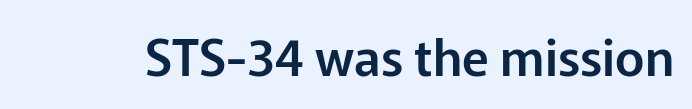
The image shows 50 px sans-serif type, upright; set normal letter spacing, not underlined; low stroke contrast and a medium x-height.
